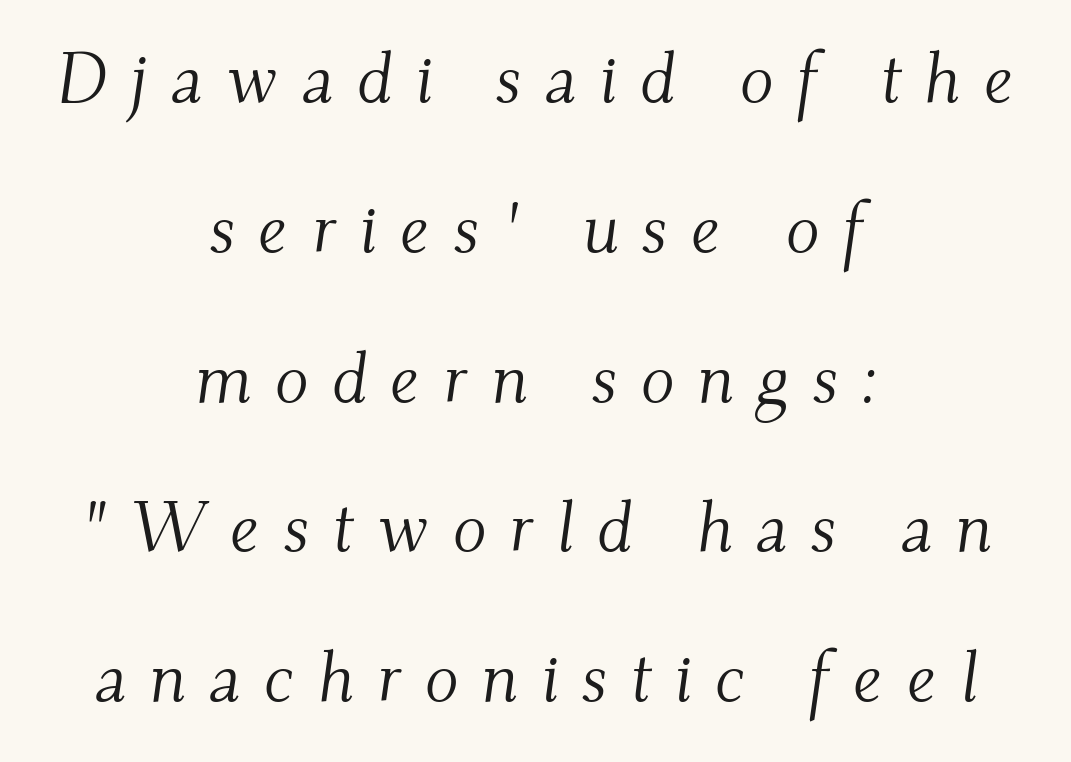
Q: Is the text bold? A: No.
Q: Is the text italic (slanted)? A: Yes, it leans right by about 9 degrees.
Q: Is the typeface a serif or a sans-serif typeface? A: Serif.
Q: Is the text underlined? A: No.
Q: How is the paragraph aligned? A: Centered.
Q: Is the spacing between letters normal or unusually wide? A: Unusually wide.
Q: Is the spacing between lines tight, normal or loose? A: Loose.
Q: Width (condensed, normal, or wide)? A: Normal.
Q: Stroke contrast? A: Medium.
Q: x-height? A: Small.
Q: Monospaced? A: No.
